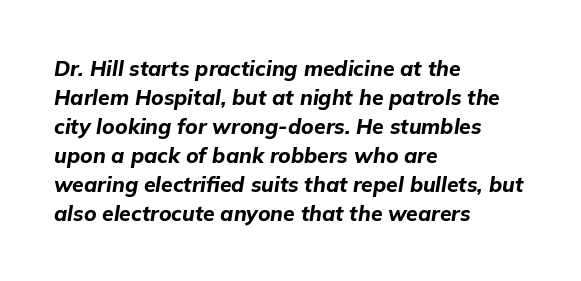
{"italic": "yes", "lean": "right", "slant_degrees": 9, "bold": "yes", "underline": "no", "align": "left", "line_spacing": "normal", "line_spacing_ratio": 1.38, "letter_spacing": "normal", "letter_spacing_em": 0.0, "glyph_px": 21}
